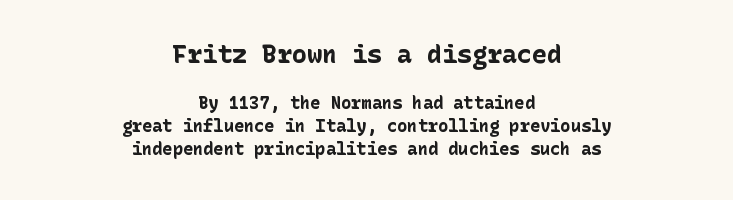
The image shows 25 px bold type, upright; set centered, normal line spacing (1.34x), normal letter spacing, not underlined; the first (top) block is 1.47x larger.
